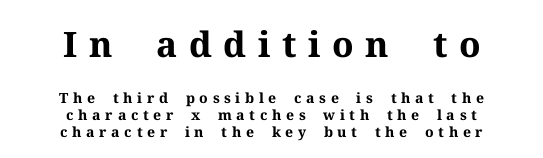
The image shows 35 px bold serif type, upright; set centered, line spacing 1.21x, unusually wide letter spacing (+0.33 em), not underlined; the first (top) block is 2.5x larger; medium stroke contrast and a medium x-height.
